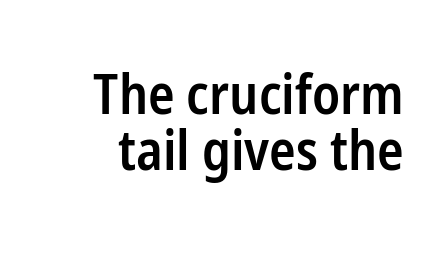
Q: Is the text bold? A: Semi-bold.
Q: Is the text italic (slanted)? A: No, it is upright.
Q: Is the typeface a serif or a sans-serif typeface? A: Sans-serif.
Q: Is the text underlined? A: No.
Q: Is the spacing between letters normal or unusually wide? A: Normal.
Q: Is the spacing between lines tight, normal or loose? A: Tight.
Q: Width (condensed, normal, or wide)? A: Condensed.
Q: Stroke contrast? A: Low.
Q: x-height? A: Medium.
Q: Monospaced? A: No.
